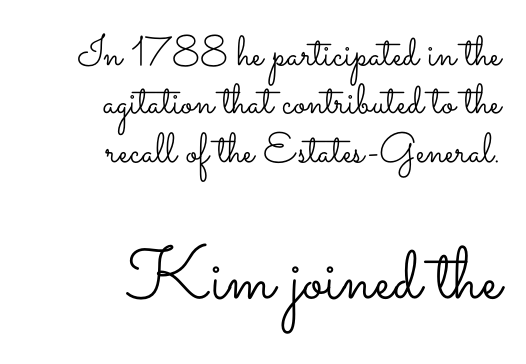
The image shows 74 px light, wide type; set right-aligned, tight line spacing (1.15x), normal letter spacing, not underlined; the second (bottom) block is 1.76x larger; low stroke contrast and a small x-height.
